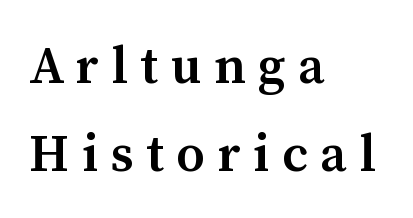
{"serif": "yes", "italic": "no", "bold": "semi", "weight": "semibold", "width": "normal", "stroke_contrast": "medium", "x_height": "medium", "monospaced": "no", "underline": "no", "align": "left", "line_spacing": "normal", "line_spacing_ratio": 1.69, "letter_spacing": "wide", "letter_spacing_em": 0.24, "glyph_px": 52}
